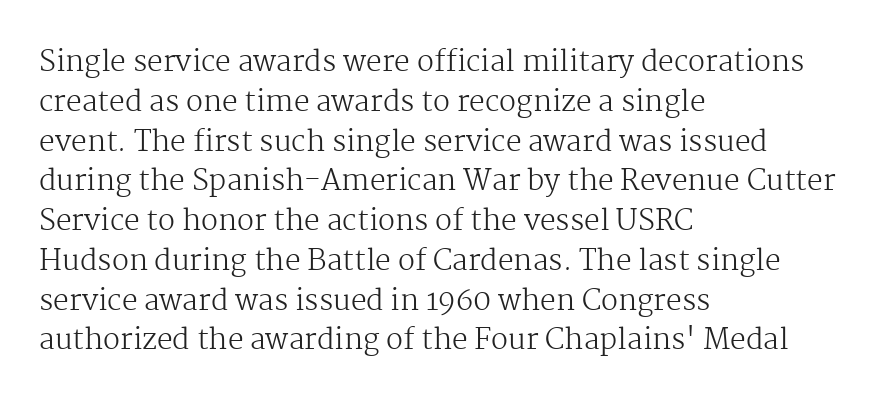
The image shows 28 px regular-weight serif type, upright; set left-aligned, normal line spacing (1.42x), normal letter spacing, not underlined; medium stroke contrast and a medium x-height.
